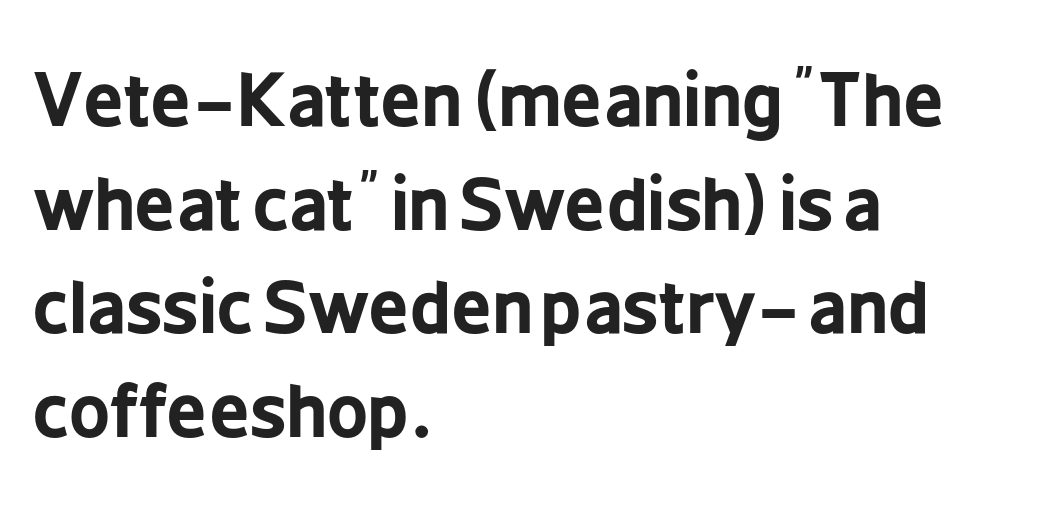
You could not count columns in this text — the font is proportionally spaced. A classic flush-left, rag-right setting is used for this passage. A normal amount of white space separates one row of letters from the next. There is no visible air inserted between adjacent glyphs.
